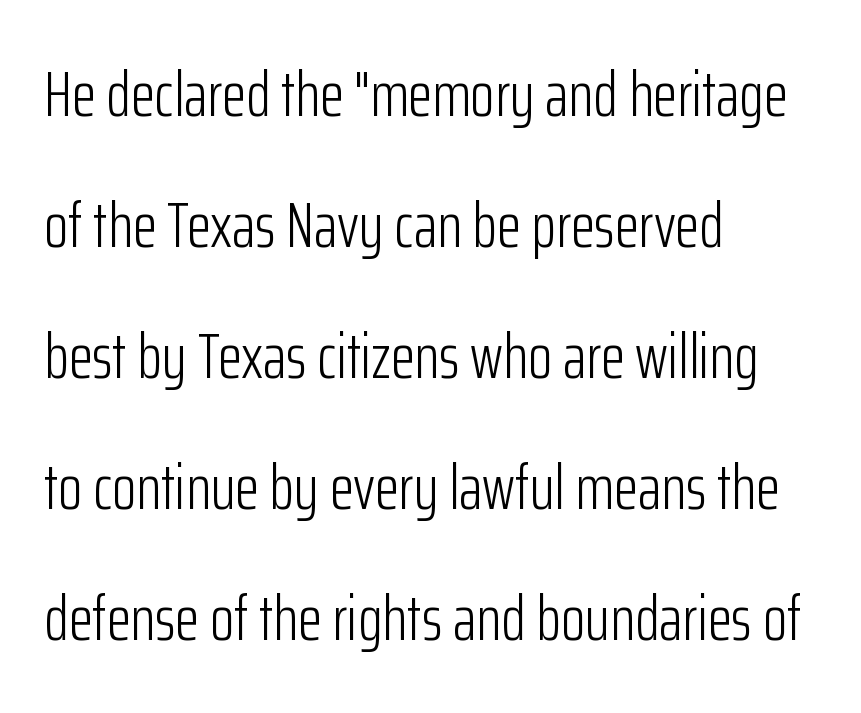
Q: Is the text bold? A: No.
Q: Is the text italic (slanted)? A: No, it is upright.
Q: Is the typeface a serif or a sans-serif typeface? A: Sans-serif.
Q: Is the text underlined? A: No.
Q: How is the paragraph aligned? A: Left-aligned.
Q: Is the spacing between letters normal or unusually wide? A: Normal.
Q: Is the spacing between lines tight, normal or loose? A: Loose.
Q: Width (condensed, normal, or wide)? A: Condensed.
Q: Stroke contrast? A: Low.
Q: x-height? A: Medium.
Q: Monospaced? A: No.
